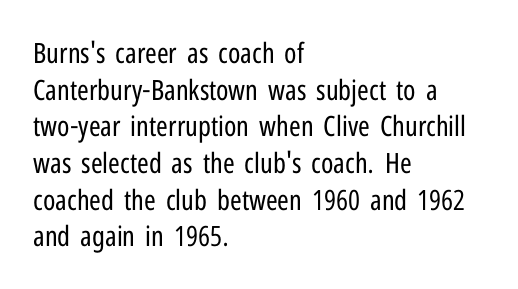
All the whitespace from short lines collects on the right. You can tell from the bare stems that sans-serif type was used. Do the characters align in a grid? No, the font is proportional. Nothing heavy about these letters — not bold at all. Descenders hang freely into open space. In terms of leading, this rendering sits right in the middle.
